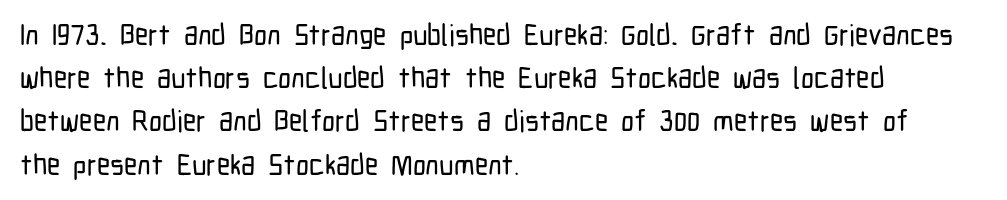
Q: Is the text italic (slanted)? A: No, it is upright.
Q: Is the typeface a serif or a sans-serif typeface? A: Sans-serif.
Q: Is the text underlined? A: No.
Q: How is the paragraph aligned? A: Left-aligned.
Q: Is the spacing between letters normal or unusually wide? A: Normal.
Q: Is the spacing between lines tight, normal or loose? A: Normal.
Q: Width (condensed, normal, or wide)? A: Condensed.
Q: Stroke contrast? A: Low.
Q: x-height? A: Medium.
Q: Monospaced? A: No.
